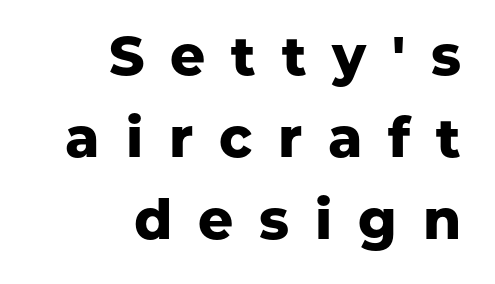
{"serif": "no", "italic": "no", "bold": "yes", "weight": "heavy", "width": "normal", "stroke_contrast": "low", "x_height": "medium", "monospaced": "no", "underline": "no", "align": "right", "line_spacing": "normal", "line_spacing_ratio": 1.49, "letter_spacing": "wide", "letter_spacing_em": 0.47, "glyph_px": 55}
